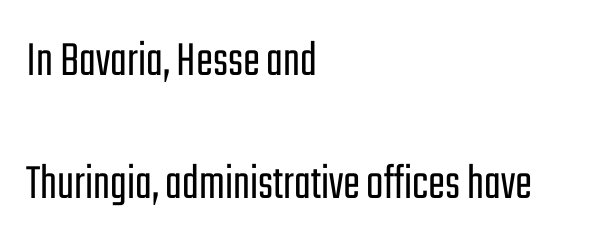
Looks like regular typesetting: each glyph gets only the width it needs. The space beneath each line is pristine and unruled. Teacher's note: observe the even left margin — that is flush-left alignment. The face looks like a standard text weight, possibly lighter.
